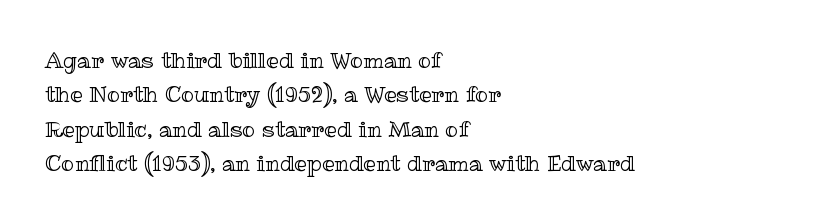
Teacher's note: observe the even left margin — that is flush-left alignment. The passage shown has conventional tracking throughout. It's the straight-up-and-down kind of type. The block of text has a typical density, with ordinary space between rows. The area under the type is left untouched.
